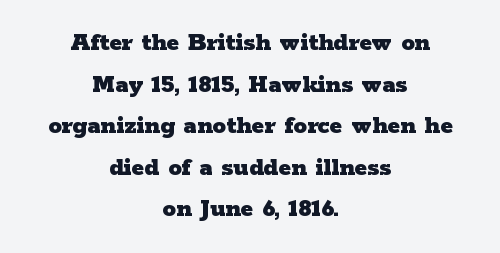
The image shows 27 px bold type, upright; set centered, normal line spacing (1.54x), normal letter spacing, not underlined.
